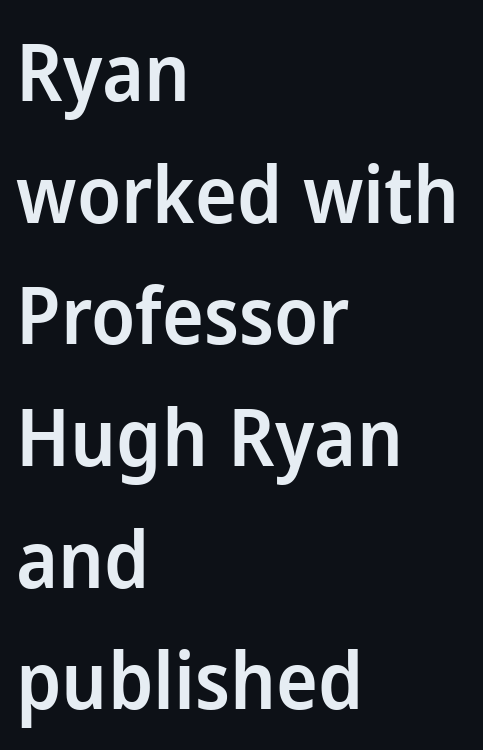
Q: Is the text bold? A: Semi-bold.
Q: Is the text italic (slanted)? A: No, it is upright.
Q: Is the typeface a serif or a sans-serif typeface? A: Sans-serif.
Q: Is the text underlined? A: No.
Q: How is the paragraph aligned? A: Left-aligned.
Q: Is the spacing between letters normal or unusually wide? A: Normal.
Q: Is the spacing between lines tight, normal or loose? A: Normal.
Q: Width (condensed, normal, or wide)? A: Normal.
Q: Stroke contrast? A: Low.
Q: x-height? A: Medium.
Q: Monospaced? A: No.
